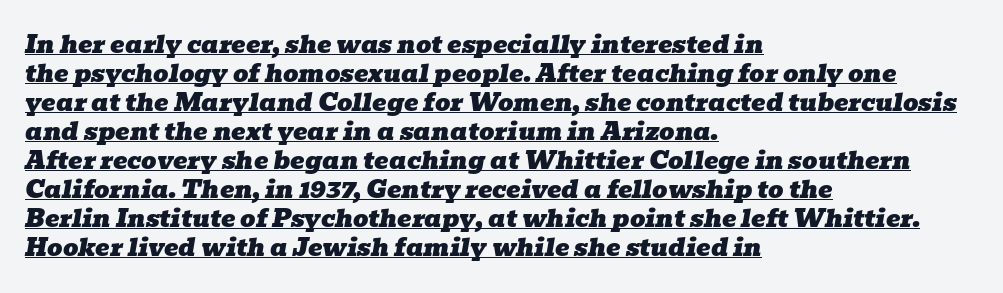
This rendering features underlined lettering. Where is the straight margin? On the left. Characters are canted at an angle relative to the baseline's perpendicular. The type is set solid horizontally, with unmodified tracking.
